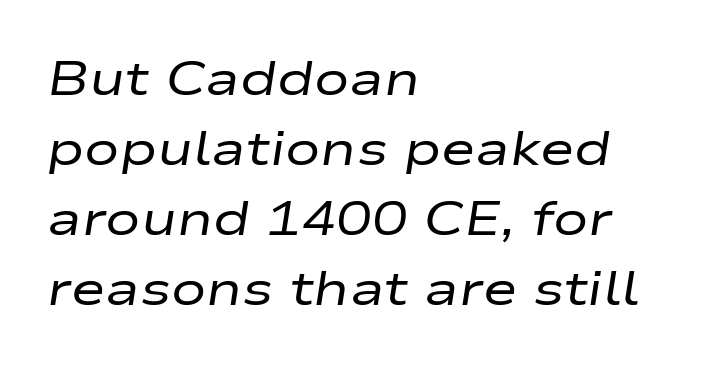
{"italic": "yes", "lean": "right", "slant_degrees": 9, "bold": "no", "weight": "regular", "width": "wide", "stroke_contrast": "low", "x_height": "medium", "monospaced": "no", "underline": "no", "align": "left", "line_spacing": "normal", "line_spacing_ratio": 1.49, "letter_spacing": "normal", "letter_spacing_em": 0.0, "glyph_px": 47}
